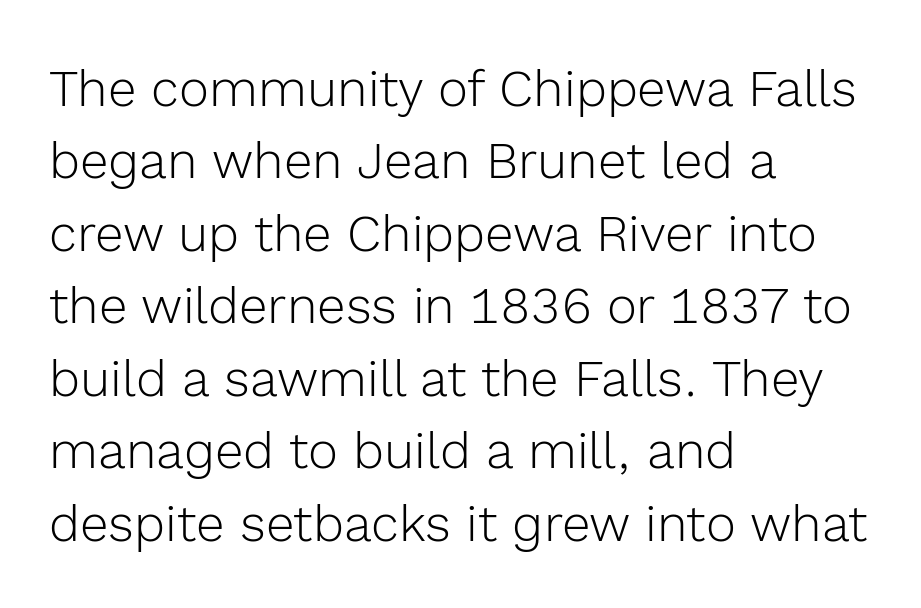
Q: Is the text bold? A: No.
Q: Is the text italic (slanted)? A: No, it is upright.
Q: Is the typeface a serif or a sans-serif typeface? A: Sans-serif.
Q: Is the text underlined? A: No.
Q: How is the paragraph aligned? A: Left-aligned.
Q: Is the spacing between letters normal or unusually wide? A: Normal.
Q: Is the spacing between lines tight, normal or loose? A: Normal.
Q: Width (condensed, normal, or wide)? A: Normal.
Q: x-height? A: Medium.
Q: Monospaced? A: No.
